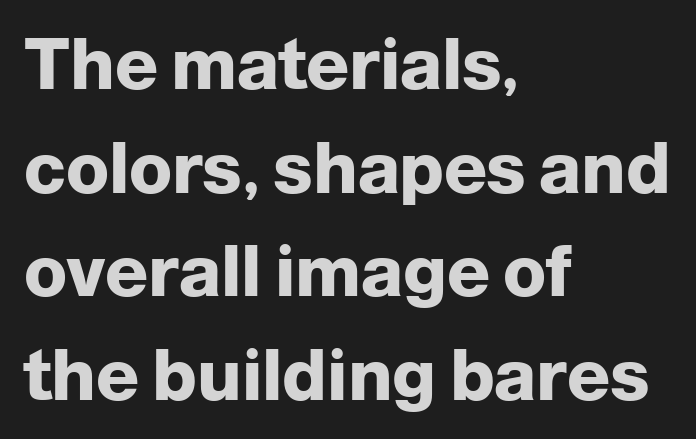
No italicization has been applied; the sample stays upright. Caption: bold face, heavy strokes. Think of a printed novel: that variable character pitch is what you see here. The space between consecutive lines is moderate.
